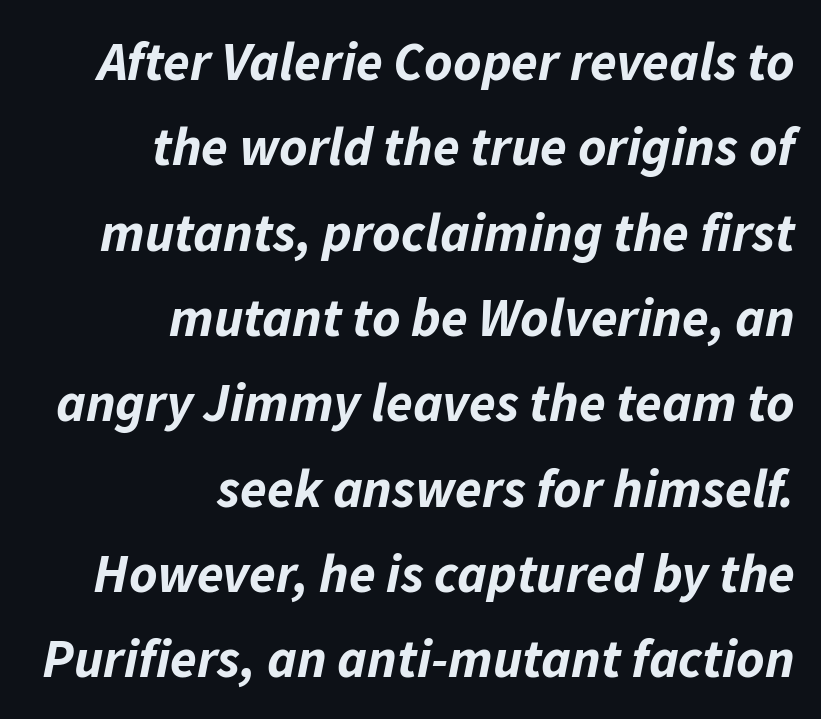
This rendering uses right alignment, leaving the left contour irregular. Character widths vary here, with narrow letters taking less room than wide ones. The glyphs are unaccompanied by any horizontal stroke below them. Baseline-to-baseline distance is the conventional proportion of letter height. In terms of posture, this sample is oblique.
